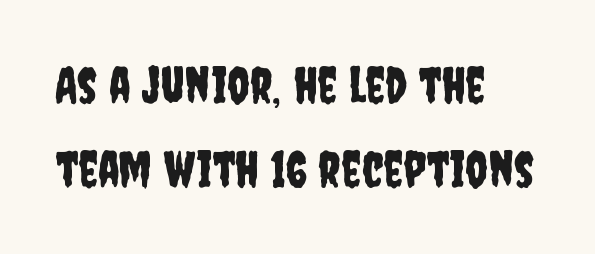
The image shows 50 px condensed sans-serif type, upright; set left-aligned, normal line spacing (1.69x), normal letter spacing, not underlined; low stroke contrast and a large x-height.
